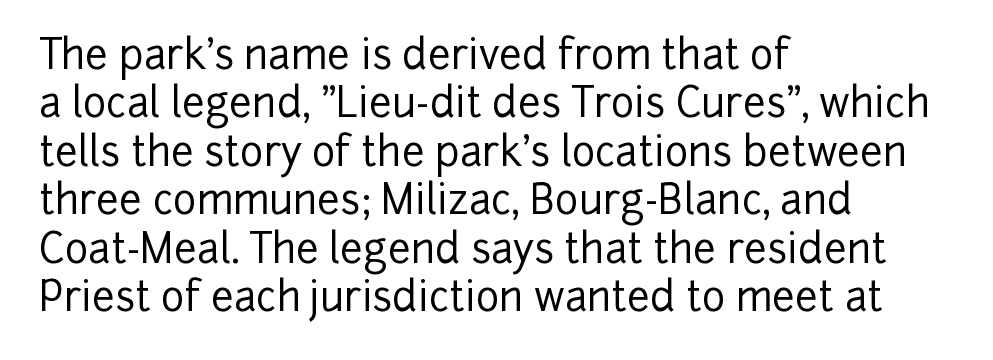
Check where the strokes stop: nothing finishes them off — pure sans. Proportional: the letters do not fall into vertical columns. How are the letters spaced? Ordinarily, with no added tracking. The lettering holds an erect, upright posture throughout. Each row of text sits above clean, open space.
